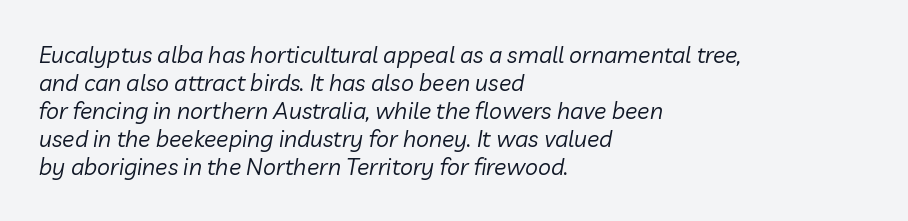
Q: Is the text bold? A: No.
Q: Is the text italic (slanted)? A: Yes, it leans right by about 10 degrees.
Q: Is the text underlined? A: No.
Q: How is the paragraph aligned? A: Left-aligned.
Q: Is the spacing between letters normal or unusually wide? A: Normal.
